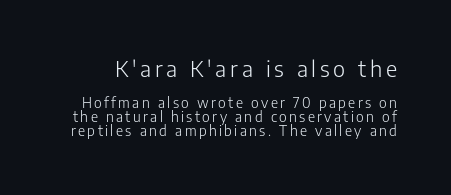
If you squint, the top block still reads clearly — it's the larger of the two. The string is rendered with underlining switched off. Vertical stems look standard width or narrower in stroke. You could barely slide anything between these rows.
